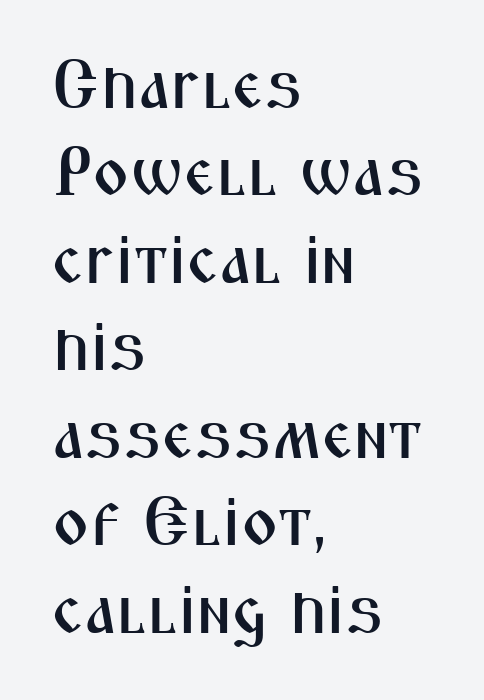
Q: Is the text italic (slanted)? A: No, it is upright.
Q: Is the typeface a serif or a sans-serif typeface? A: Sans-serif.
Q: Is the text underlined? A: No.
Q: How is the paragraph aligned? A: Left-aligned.
Q: Is the spacing between letters normal or unusually wide? A: Normal.
Q: Is the spacing between lines tight, normal or loose? A: Normal.
Q: Width (condensed, normal, or wide)? A: Condensed.
Q: Stroke contrast? A: Medium.
Q: x-height? A: Medium.
Q: Monospaced? A: No.
